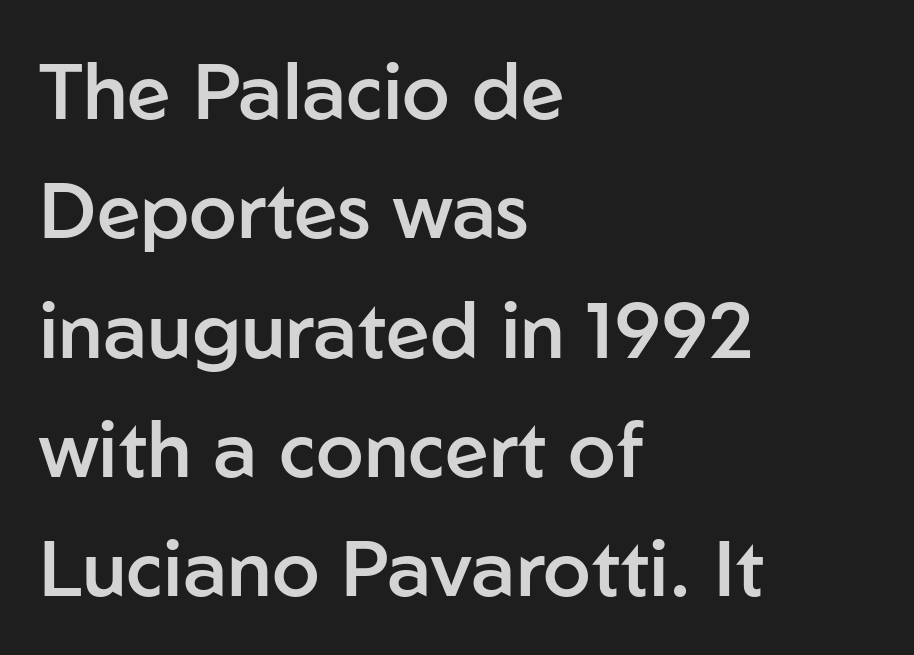
The image shows 78 px semibold sans-serif type, upright; set left-aligned, normal line spacing (1.53x), normal letter spacing, not underlined; low stroke contrast and a medium x-height.
